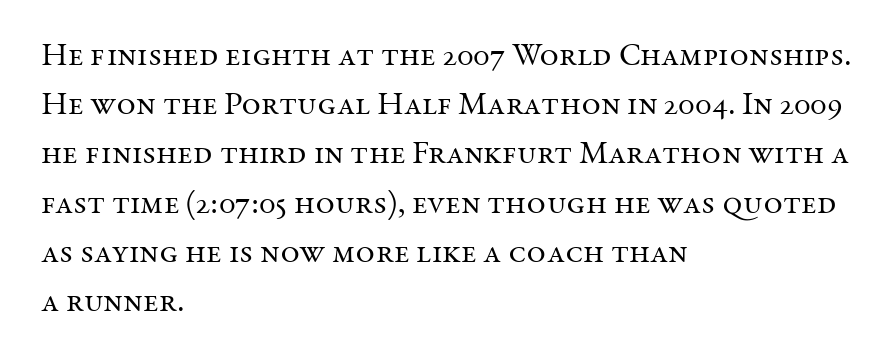
Q: Is the text bold? A: No.
Q: Is the text italic (slanted)? A: No, it is upright.
Q: Is the typeface a serif or a sans-serif typeface? A: Serif.
Q: Is the text underlined? A: No.
Q: How is the paragraph aligned? A: Left-aligned.
Q: Is the spacing between letters normal or unusually wide? A: Normal.
Q: Is the spacing between lines tight, normal or loose? A: Normal.
Q: Width (condensed, normal, or wide)? A: Normal.
Q: Stroke contrast? A: Medium.
Q: x-height? A: Medium.
Q: Monospaced? A: No.
